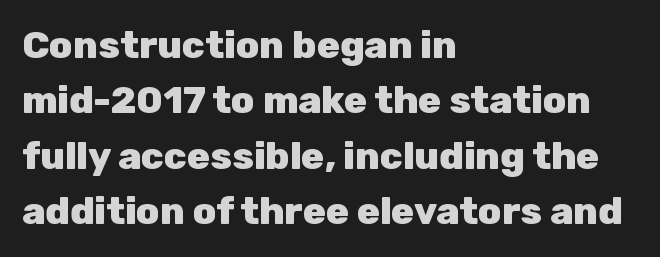
The image shows 38 px heavy sans-serif type, upright; set left-aligned, normal line spacing (1.46x), normal letter spacing, not underlined; low stroke contrast and a medium x-height.
